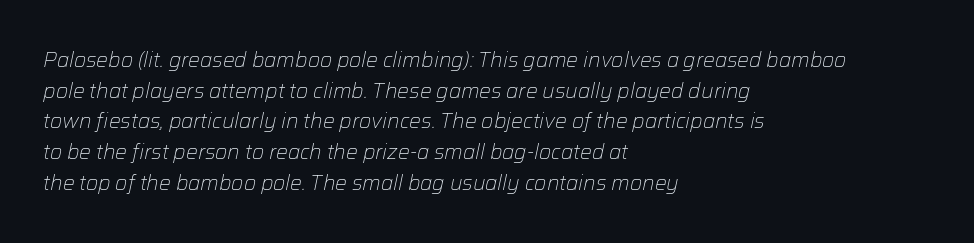
The image shows 21 px text type, italic (leaning right); set left-aligned, normal line spacing (1.46x), normal letter spacing, not underlined.
